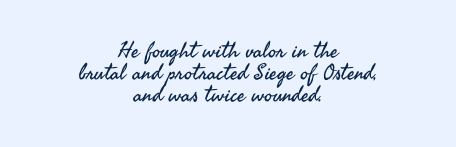
The image shows 22 px text type; set centered, tight line spacing (0.99x), normal letter spacing, not underlined.
